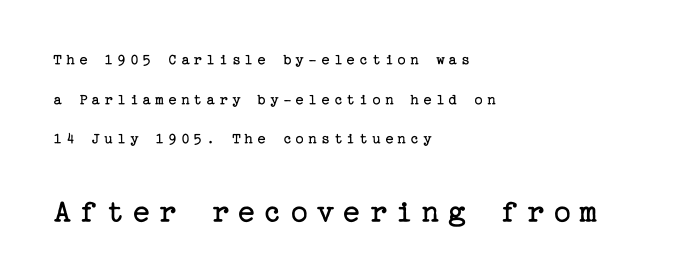
Has an underline been added? It has not. You get the small type first, then a jump to larger type. This is roman type, the default non-slanted kind. A student would call this left alignment; a typographer would say flush left, rag right. Inter-character spacing is expanded well beyond the font's built-in metrics.
